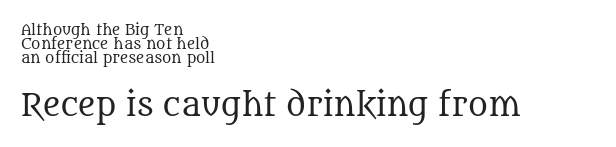
The image shows 30 px regular-weight serif type, upright; set left-aligned, tight line spacing (1.01x), normal letter spacing, not underlined; the second (bottom) block is 2.14x larger; medium stroke contrast and a large x-height.
